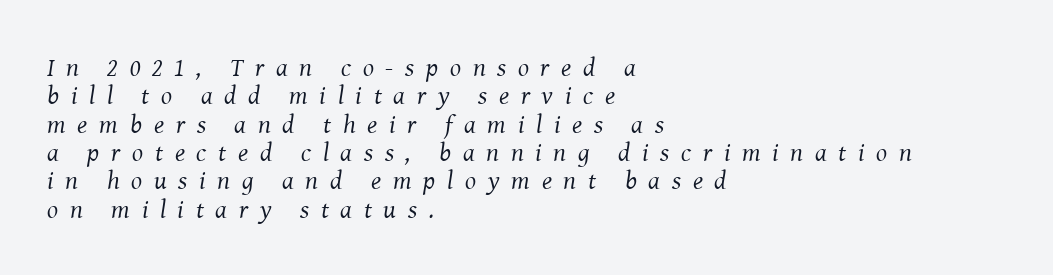
Q: Is the text bold? A: No.
Q: Is the text italic (slanted)? A: Yes, it leans right by about 8 degrees.
Q: Is the text underlined? A: No.
Q: How is the paragraph aligned? A: Left-aligned.
Q: Is the spacing between letters normal or unusually wide? A: Unusually wide.
Q: Is the spacing between lines tight, normal or loose? A: Tight.
